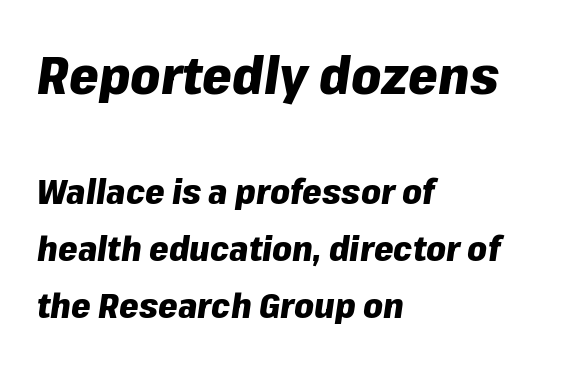
Nothing unusual about the tracking: characters are spaced as the font intends. A normal amount of white space separates one row of letters from the next. These two chunks differ in scale, with the top chunk taking the larger measure. The text block is weighted toward the left margin, trailing off unevenly rightward.
